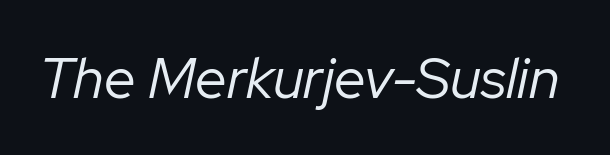
The image shows 57 px regular-weight type, italic (leaning right); set normal letter spacing, not underlined; low stroke contrast and a medium x-height.
